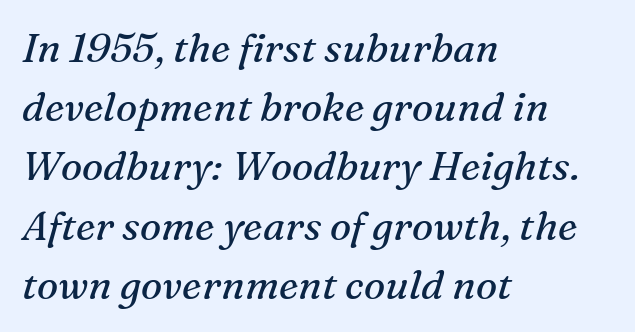
Q: Is the text bold? A: No.
Q: Is the text italic (slanted)? A: Yes, it leans right by about 16 degrees.
Q: Is the typeface a serif or a sans-serif typeface? A: Serif.
Q: Is the text underlined? A: No.
Q: How is the paragraph aligned? A: Left-aligned.
Q: Is the spacing between letters normal or unusually wide? A: Normal.
Q: Is the spacing between lines tight, normal or loose? A: Normal.
Q: Width (condensed, normal, or wide)? A: Normal.
Q: Stroke contrast? A: Medium.
Q: x-height? A: Medium.
Q: Monospaced? A: No.
